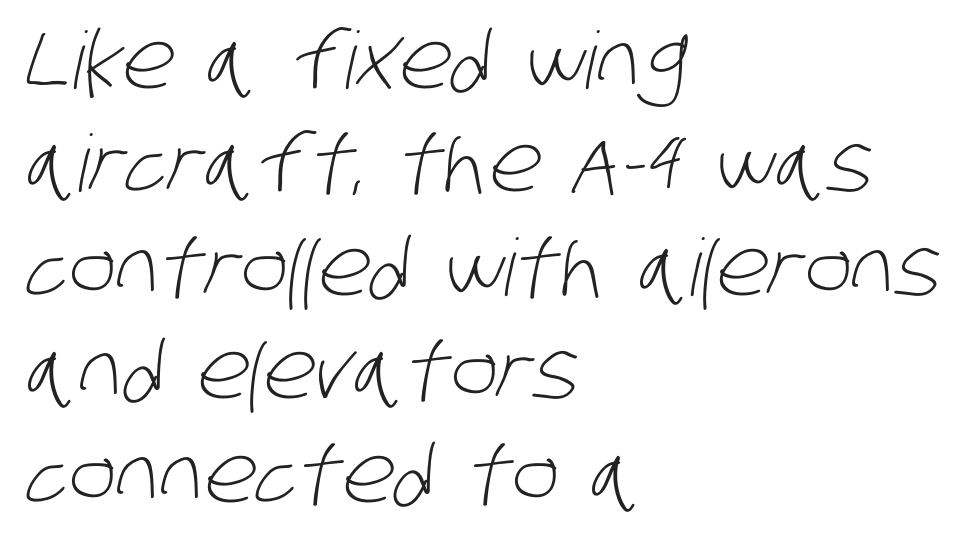
Q: Is the text bold? A: No.
Q: Is the typeface a serif or a sans-serif typeface? A: Sans-serif.
Q: Is the text underlined? A: No.
Q: How is the paragraph aligned? A: Left-aligned.
Q: Is the spacing between letters normal or unusually wide? A: Normal.
Q: Is the spacing between lines tight, normal or loose? A: Normal.
Q: Width (condensed, normal, or wide)? A: Condensed.
Q: Stroke contrast? A: Low.
Q: x-height? A: Large.
Q: Monospaced? A: No.
